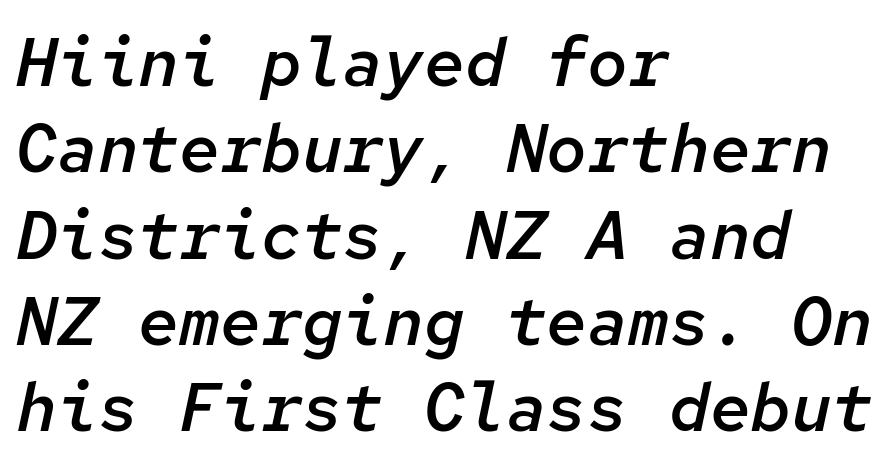
The image shows 68 px semibold type, italic (leaning right), monospaced; set left-aligned, normal line spacing (1.27x), normal letter spacing, not underlined; low stroke contrast and a medium x-height.
